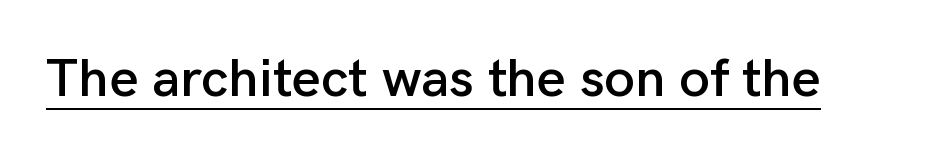
Students, observe the line beneath the letters — that is underlining. You can tell from the bare stems that sans-serif type was used. The rendering keeps characters at their native spacing. A typesetter would call this proportional, since set widths differ per character. Style check: upright.
